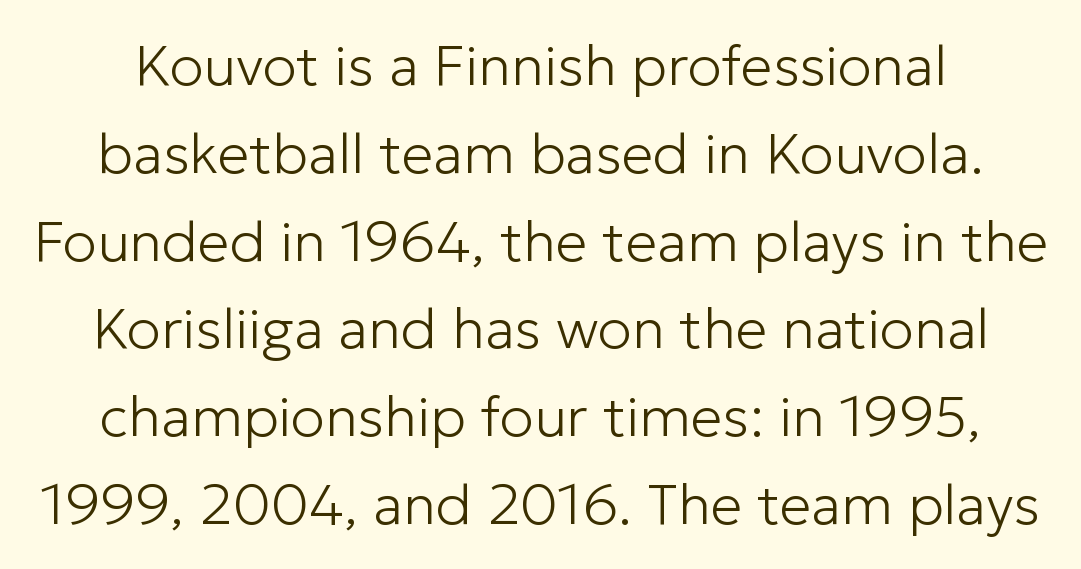
The image shows 57 px light sans-serif type, upright; set normal line spacing (1.54x), normal letter spacing, not underlined; low stroke contrast and a medium x-height.
